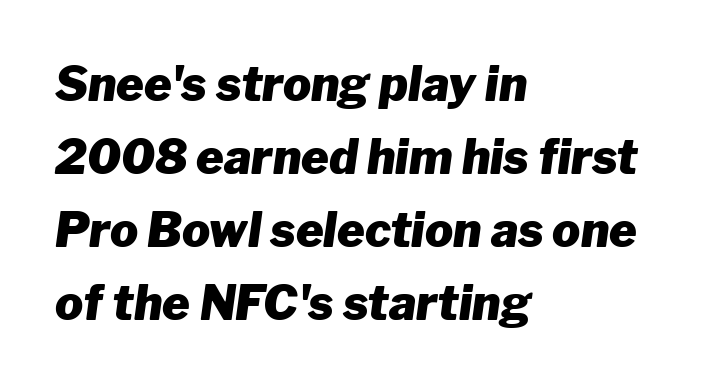
{"italic": "yes", "lean": "right", "slant_degrees": 8, "bold": "yes", "weight": "heavy", "width": "normal", "stroke_contrast": "low", "x_height": "medium", "monospaced": "no", "underline": "no", "align": "left", "line_spacing": "normal", "line_spacing_ratio": 1.55, "letter_spacing": "normal", "letter_spacing_em": 0.0, "glyph_px": 47}
